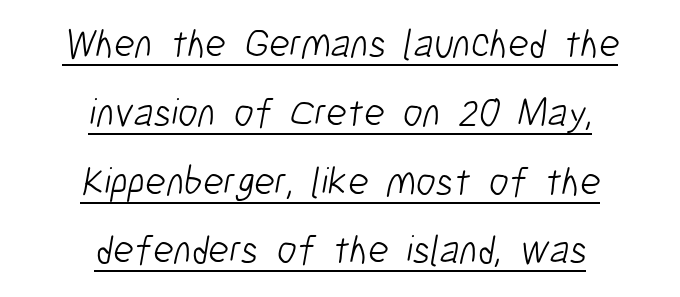
The letters look calm and open, with moderate or lighter stems. Is this a fixed-width face? No — the glyphs have proportional, varying widths. Visually the block forms a symmetrical silhouette, jagged on both flanks. This rendering features underlined lettering. Characters follow at the spacing the type designer built in.
